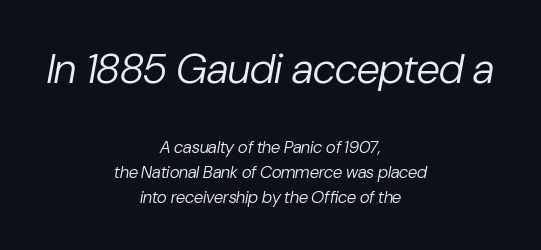
The image shows 42 px regular-weight type, italic (leaning right); set centered, normal line spacing (1.46x), normal letter spacing, not underlined; the first (top) block is 2.47x larger; low stroke contrast and a medium x-height.
